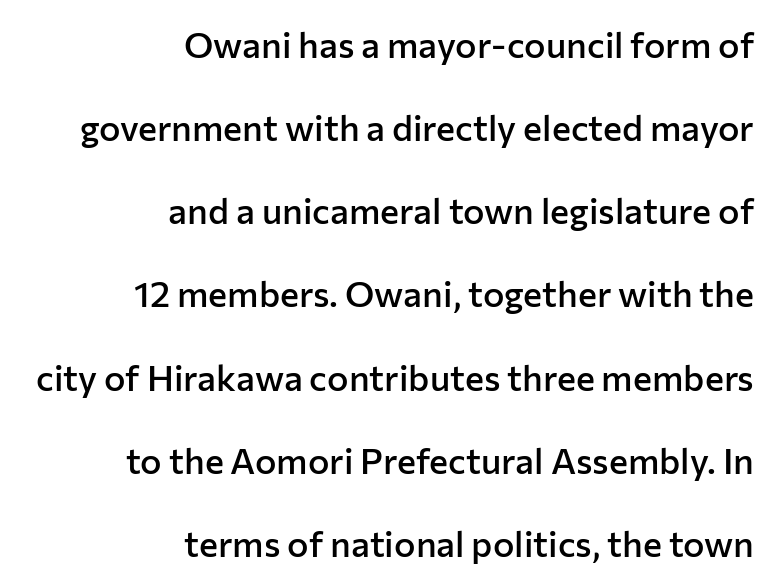
{"serif": "no", "italic": "no", "bold": "semi", "weight": "semibold", "width": "normal", "stroke_contrast": "low", "x_height": "medium", "monospaced": "no", "underline": "no", "align": "right", "line_spacing": "loose", "line_spacing_ratio": 2.31, "letter_spacing": "normal", "letter_spacing_em": 0.0, "glyph_px": 36}
